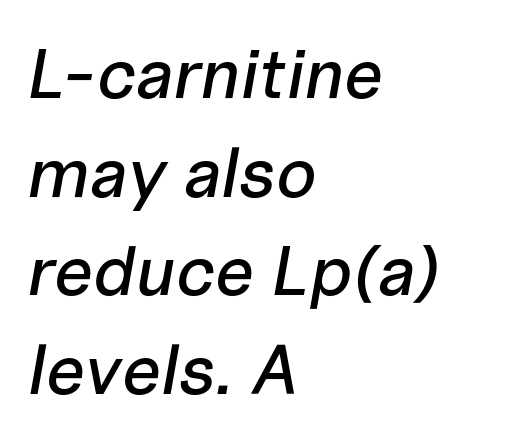
{"italic": "yes", "lean": "right", "slant_degrees": 10, "width": "normal", "stroke_contrast": "low", "x_height": "medium", "monospaced": "no", "underline": "no", "align": "left", "line_spacing": "normal", "line_spacing_ratio": 1.41, "letter_spacing": "normal", "letter_spacing_em": 0.0, "glyph_px": 70}
